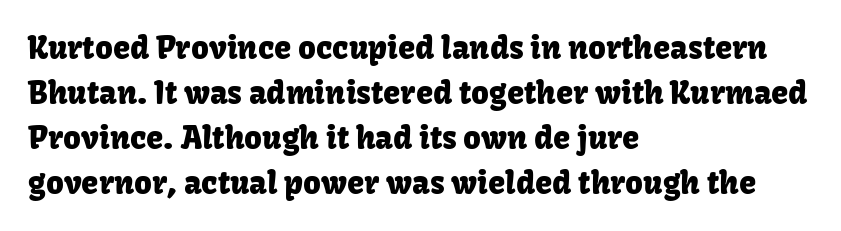
The image shows 31 px sans-serif type, upright; set left-aligned, normal line spacing (1.45x), normal letter spacing, not underlined; low stroke contrast and a medium x-height.
